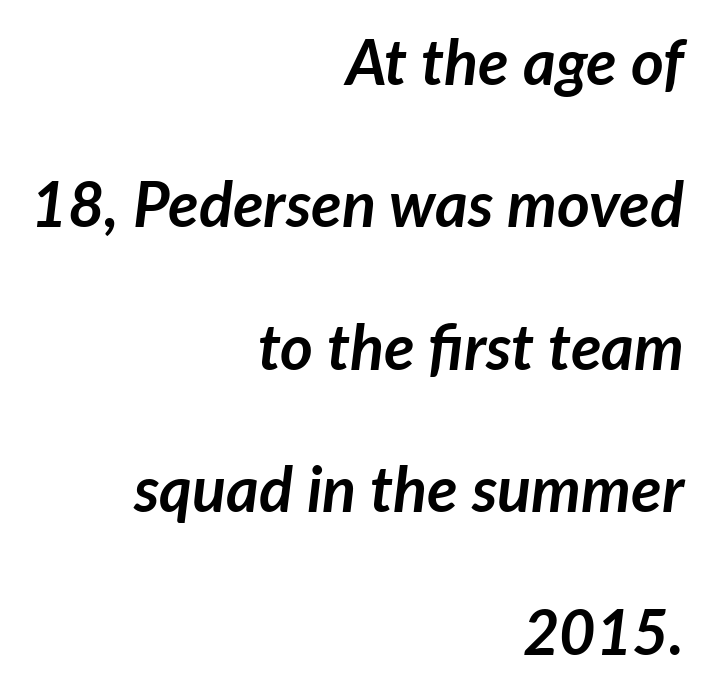
The image shows 63 px semibold type, italic (leaning right); set right-aligned, loose line spacing (2.26x), normal letter spacing, not underlined; low stroke contrast and a medium x-height.
